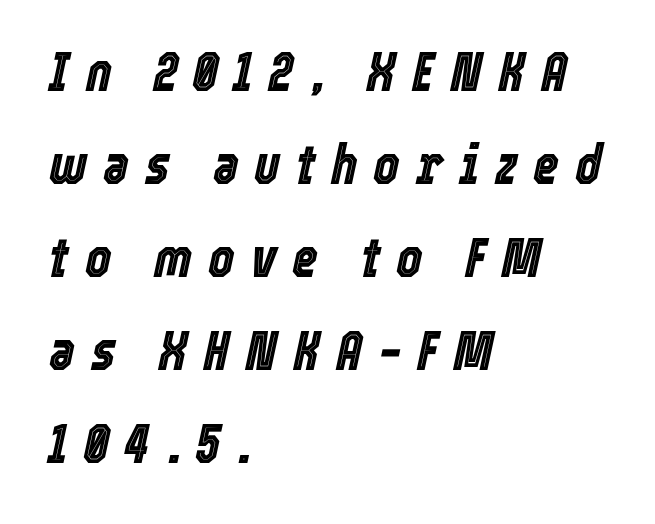
Q: Is the text italic (slanted)? A: Yes, it leans right by about 12 degrees.
Q: Is the text underlined? A: No.
Q: How is the paragraph aligned? A: Left-aligned.
Q: Is the spacing between letters normal or unusually wide? A: Unusually wide.
Q: Is the spacing between lines tight, normal or loose? A: Normal.
Q: Width (condensed, normal, or wide)? A: Condensed.
Q: x-height? A: Medium.
Q: Monospaced? A: No.
